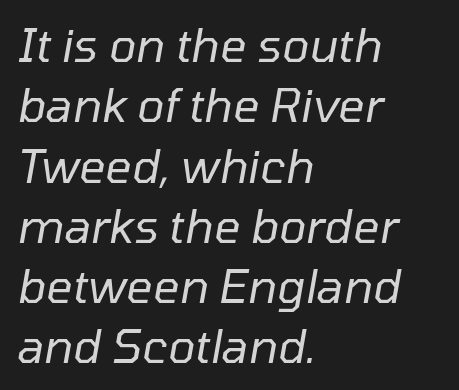
Quick note: interline space is typical. A classic flush-left, rag-right setting is used for this passage. The letters are slanted; this is an italic face. The letters advance in unequal steps, a hallmark of proportional type. The font is comparable to plain body text, perhaps lighter.
